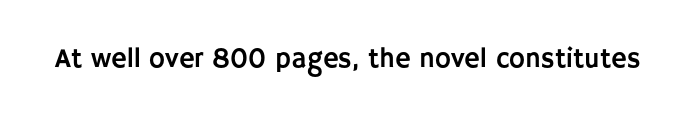
The image shows 27 px text type, upright; set normal letter spacing, not underlined.
